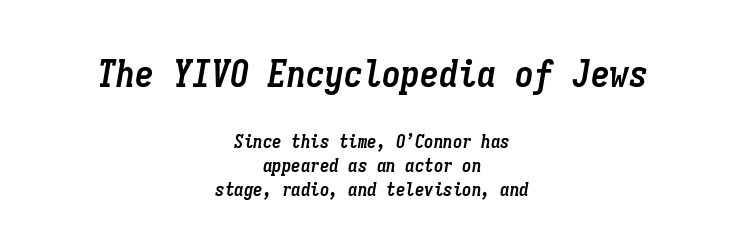
The image shows 38 px semibold, condensed type, italic (leaning right), monospaced; set centered, normal line spacing (1.27x), normal letter spacing, not underlined; the first (top) block is 2.0x larger; low stroke contrast and a medium x-height.
